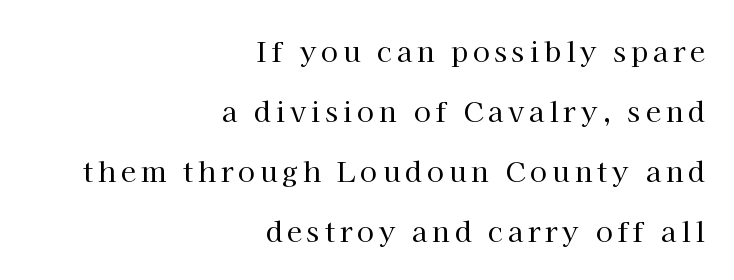
{"serif": "yes", "italic": "no", "bold": "no", "weight": "regular", "width": "normal", "stroke_contrast": "high", "x_height": "medium", "monospaced": "no", "underline": "no", "align": "right", "line_spacing": "loose", "line_spacing_ratio": 2.14, "glyph_px": 28}
